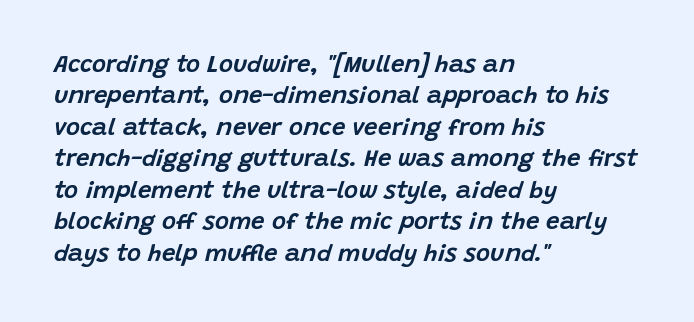
There is no visible air inserted between adjacent glyphs. Alignment: flush left. Every character sits at an angle, as italics do. Letters rest on an invisible, unmarked baseline. Interline gaps are of average width in this sample.
